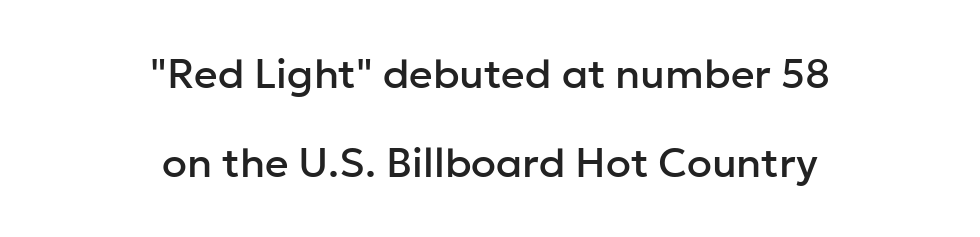
The image shows 41 px sans-serif type, upright; set centered, loose line spacing (2.17x), normal letter spacing, not underlined; low stroke contrast and a medium x-height.
